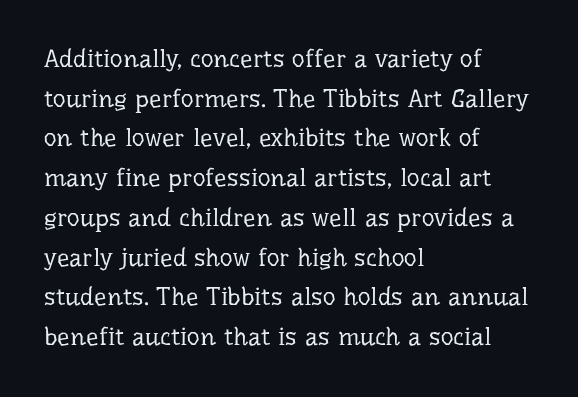
No italicization has been applied; the sample stays upright. Which margin do the lines hug? The left one — the right edge is uneven. Interline gaps are of average width in this sample. Descender tails drop into unmarked territory.
